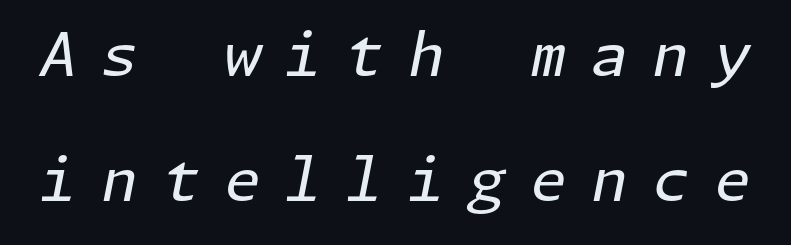
Q: Is the text bold? A: No.
Q: Is the text italic (slanted)? A: Yes, it leans right by about 11 degrees.
Q: Is the text underlined? A: No.
Q: Is the spacing between letters normal or unusually wide? A: Unusually wide.
Q: Is the spacing between lines tight, normal or loose? A: Loose.
Q: Width (condensed, normal, or wide)? A: Normal.
Q: Stroke contrast? A: Low.
Q: x-height? A: Medium.
